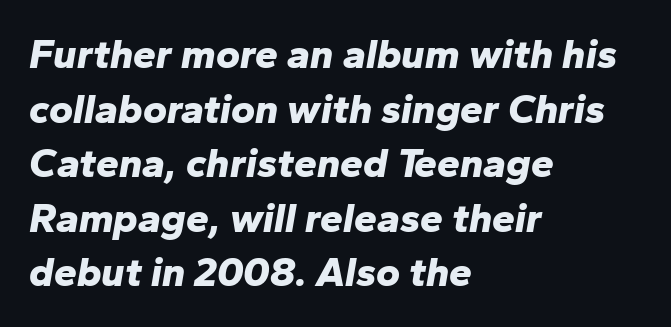
{"italic": "yes", "lean": "right", "slant_degrees": 10, "bold": "yes", "weight": "bold", "width": "normal", "stroke_contrast": "low", "x_height": "medium", "monospaced": "no", "underline": "no", "align": "left", "line_spacing": "normal", "line_spacing_ratio": 1.33, "letter_spacing": "normal", "letter_spacing_em": 0.0, "glyph_px": 41}
